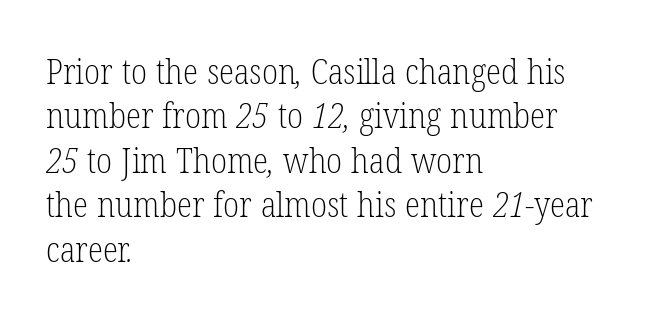
Q: Is the text bold? A: No.
Q: Is the typeface a serif or a sans-serif typeface? A: Serif.
Q: Is the text underlined? A: No.
Q: How is the paragraph aligned? A: Left-aligned.
Q: Is the spacing between letters normal or unusually wide? A: Normal.
Q: Is the spacing between lines tight, normal or loose? A: Normal.
Q: Width (condensed, normal, or wide)? A: Condensed.
Q: Stroke contrast? A: Low.
Q: x-height? A: Medium.
Q: Monospaced? A: No.
